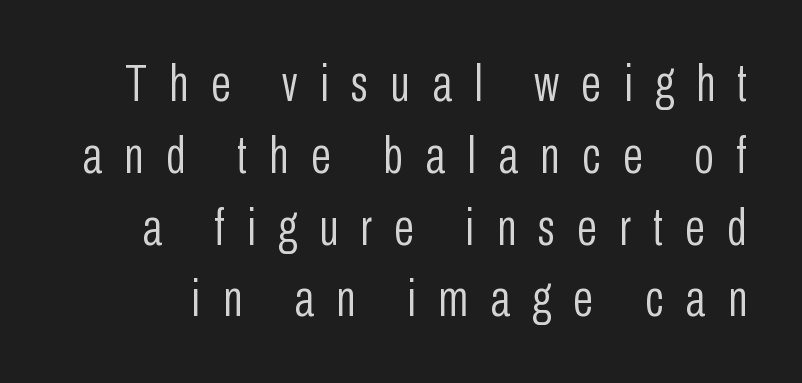
Evenly set lines give the paragraph a standard silhouette. Spacing between characters has been opened up far beyond the box default. Note the varied advance widths — an 'i' is clearly narrower than an 'm'. These glyphs show unthickened strokes, regular width or finer. The gap between lines stays unmarked. Quick note: not italic, upright.
